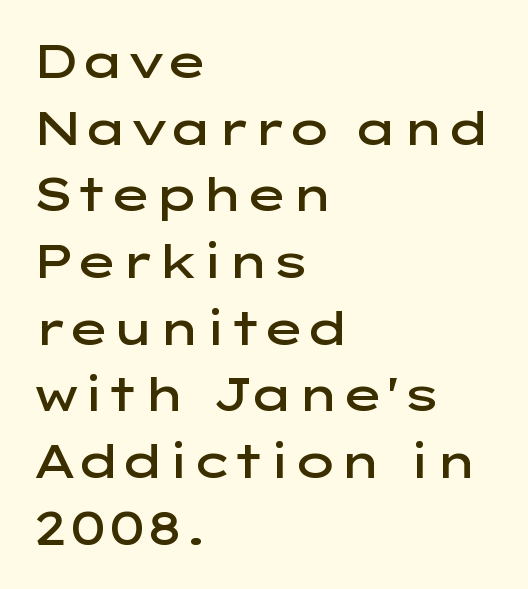
Q: Is the text bold? A: Semi-bold.
Q: Is the text italic (slanted)? A: No, it is upright.
Q: Is the typeface a serif or a sans-serif typeface? A: Sans-serif.
Q: Is the text underlined? A: No.
Q: How is the paragraph aligned? A: Left-aligned.
Q: Is the spacing between letters normal or unusually wide? A: Normal.
Q: Is the spacing between lines tight, normal or loose? A: Normal.
Q: Width (condensed, normal, or wide)? A: Wide.
Q: Stroke contrast? A: Low.
Q: x-height? A: Medium.
Q: Monospaced? A: No.
